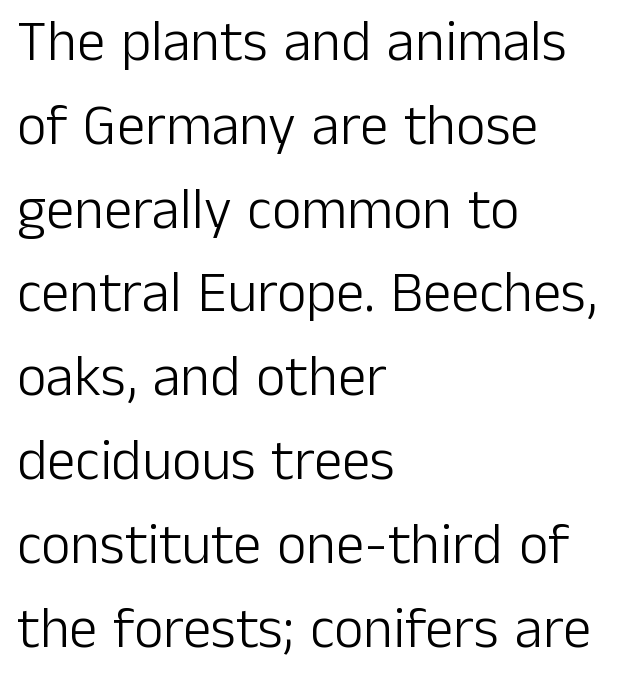
{"serif": "no", "italic": "no", "bold": "no", "weight": "light", "width": "normal", "stroke_contrast": "low", "x_height": "medium", "monospaced": "no", "underline": "no", "align": "left", "line_spacing": "normal", "line_spacing_ratio": 1.47, "letter_spacing": "normal", "letter_spacing_em": 0.0, "glyph_px": 57}
